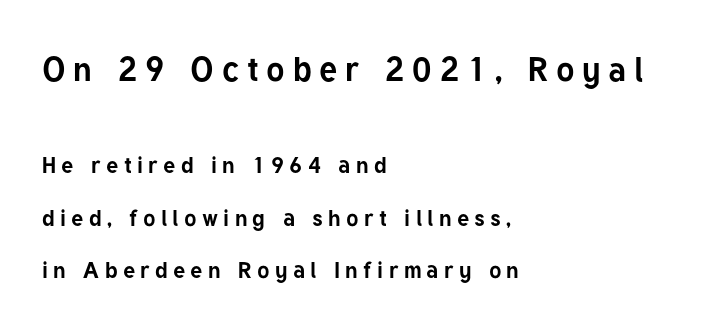
Q: Is the text bold? A: Yes.
Q: Is the text italic (slanted)? A: No, it is upright.
Q: Is the typeface a serif or a sans-serif typeface? A: Sans-serif.
Q: Is the text underlined? A: No.
Q: How is the paragraph aligned? A: Left-aligned.
Q: Is the spacing between letters normal or unusually wide? A: Unusually wide.
Q: Is the spacing between lines tight, normal or loose? A: Loose.
Q: Which block of text is set in a larger size, the first (top) or the second (bottom)? A: The first (top) one.
Q: Width (condensed, normal, or wide)? A: Normal.
Q: Stroke contrast? A: Low.
Q: x-height? A: Medium.
Q: Monospaced? A: No.
